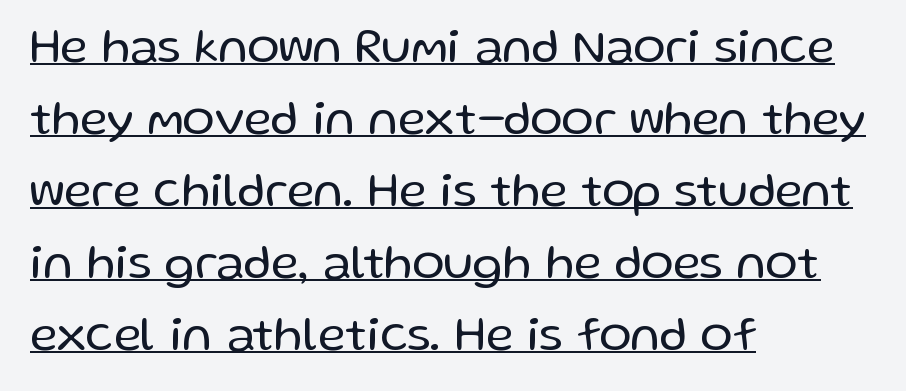
Q: Is the text bold? A: No.
Q: Is the text italic (slanted)? A: No, it is upright.
Q: Is the typeface a serif or a sans-serif typeface? A: Sans-serif.
Q: Is the text underlined? A: Yes.
Q: How is the paragraph aligned? A: Left-aligned.
Q: Is the spacing between letters normal or unusually wide? A: Normal.
Q: Is the spacing between lines tight, normal or loose? A: Normal.
Q: Width (condensed, normal, or wide)? A: Normal.
Q: Stroke contrast? A: Low.
Q: x-height? A: Medium.
Q: Monospaced? A: No.
